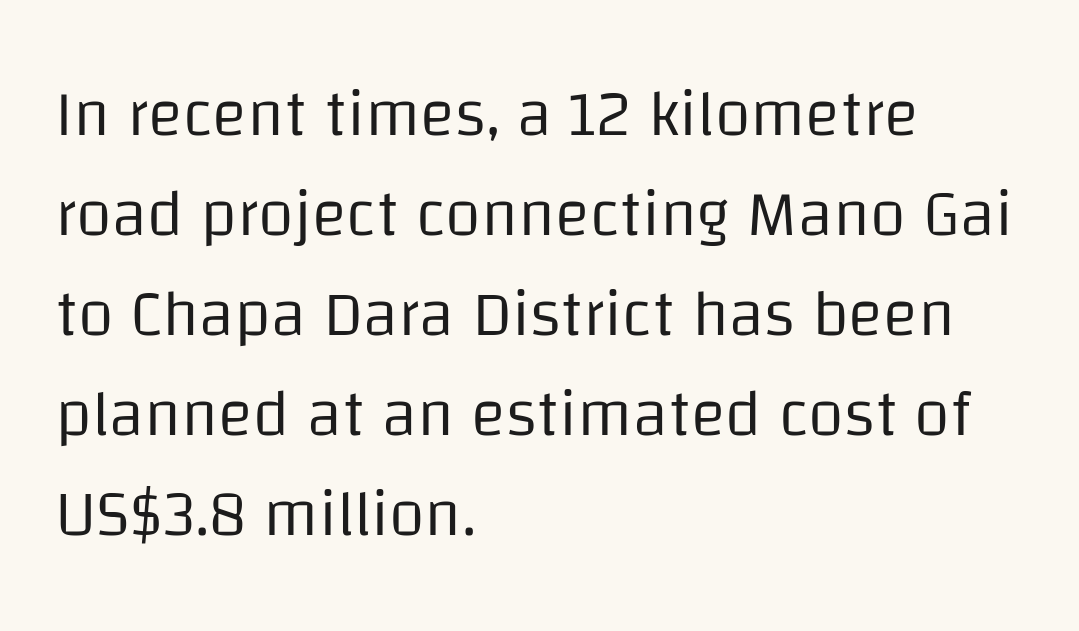
{"serif": "no", "italic": "no", "bold": "no", "weight": "regular", "width": "normal", "stroke_contrast": "low", "x_height": "large", "monospaced": "no", "underline": "no", "align": "left", "line_spacing": "normal", "line_spacing_ratio": 1.54, "letter_spacing": "normal", "letter_spacing_em": 0.0, "glyph_px": 65}
